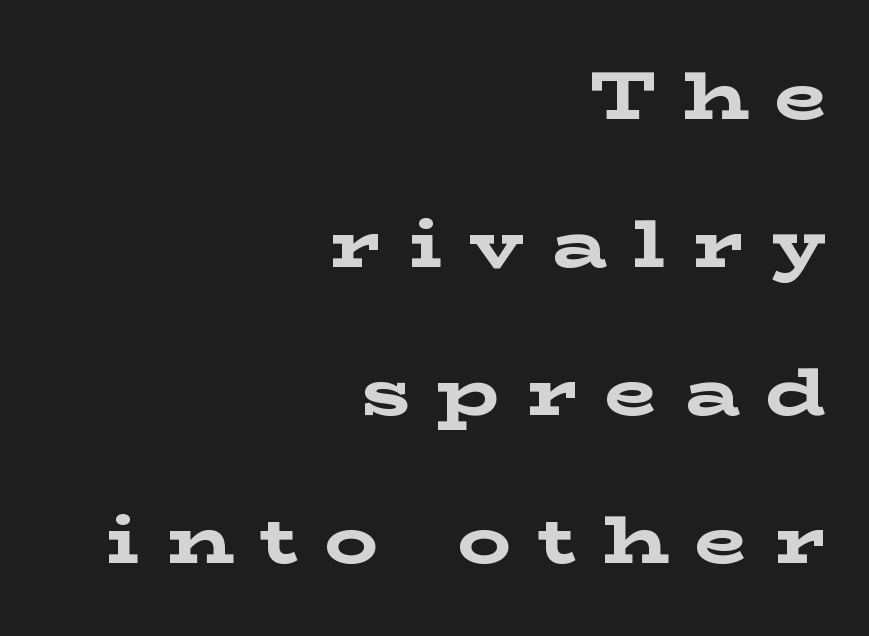
Words appear elongated and porous because spacing is wide. The lines are quadded right. This block would shrink considerably if given ordinary leading; it's expanded now. Note the varied advance widths — an 'i' is clearly narrower than an 'm'.
